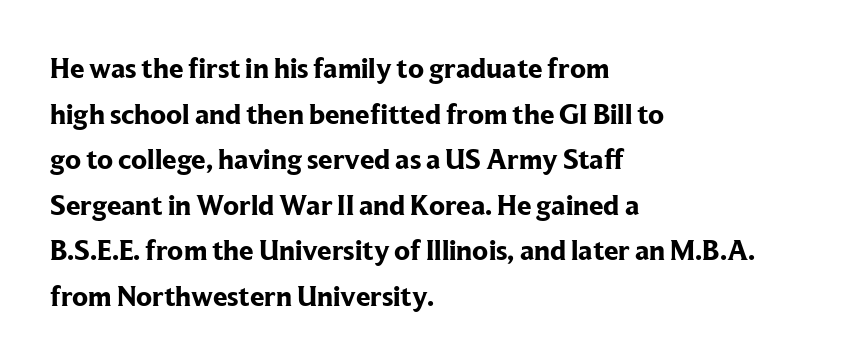
Q: Is the text bold? A: Yes.
Q: Is the text italic (slanted)? A: No, it is upright.
Q: Is the typeface a serif or a sans-serif typeface? A: Serif.
Q: Is the text underlined? A: No.
Q: How is the paragraph aligned? A: Left-aligned.
Q: Is the spacing between letters normal or unusually wide? A: Normal.
Q: Is the spacing between lines tight, normal or loose? A: Normal.
Q: Width (condensed, normal, or wide)? A: Normal.
Q: Stroke contrast? A: Low.
Q: x-height? A: Medium.
Q: Monospaced? A: No.
